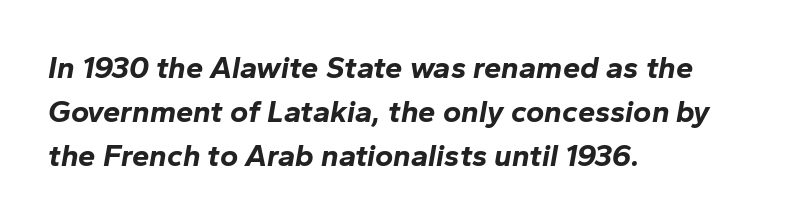
All the whitespace from short lines collects on the right. Each new line begins a customary step beneath the previous one. Here the designer chose a conventional face with non-uniform glyph widths. These lines carry a lot of weight — the face is fully bold. The letters are slanted; this is an italic face. Characters follow at the spacing the type designer built in.
